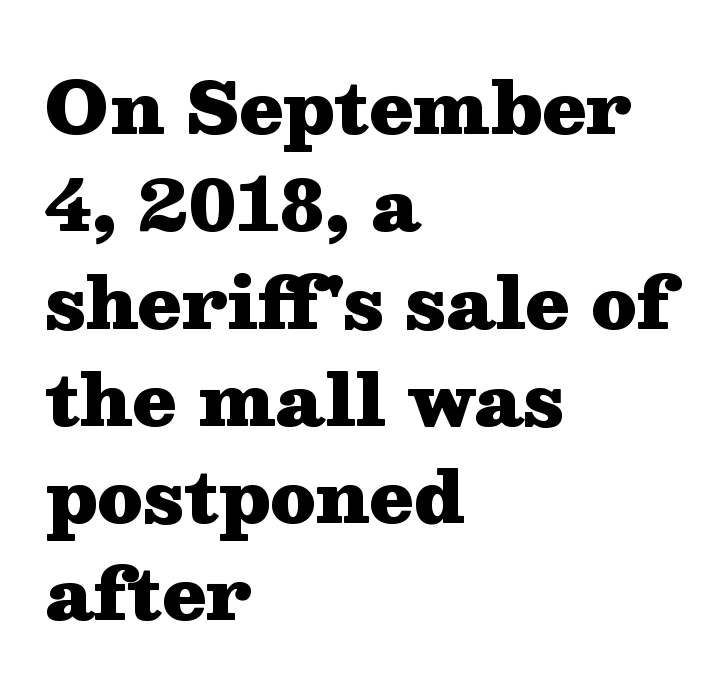
{"serif": "yes", "italic": "no", "bold": "yes", "weight": "heavy", "width": "wide", "stroke_contrast": "medium", "x_height": "medium", "monospaced": "no", "underline": "no", "align": "left", "line_spacing": "normal", "line_spacing_ratio": 1.37, "letter_spacing": "normal", "letter_spacing_em": 0.0, "glyph_px": 71}
